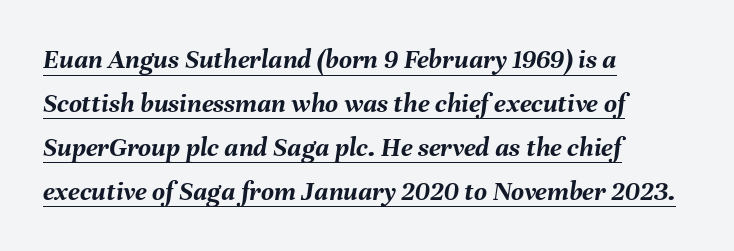
{"italic": "yes", "lean": "right", "slant_degrees": 8, "bold": "yes", "weight": "semibold", "width": "normal", "stroke_contrast": "medium", "x_height": "medium", "monospaced": "no", "underline": "yes", "align": "left", "line_spacing": "normal", "line_spacing_ratio": 1.57, "letter_spacing": "normal", "letter_spacing_em": 0.0, "glyph_px": 28}
